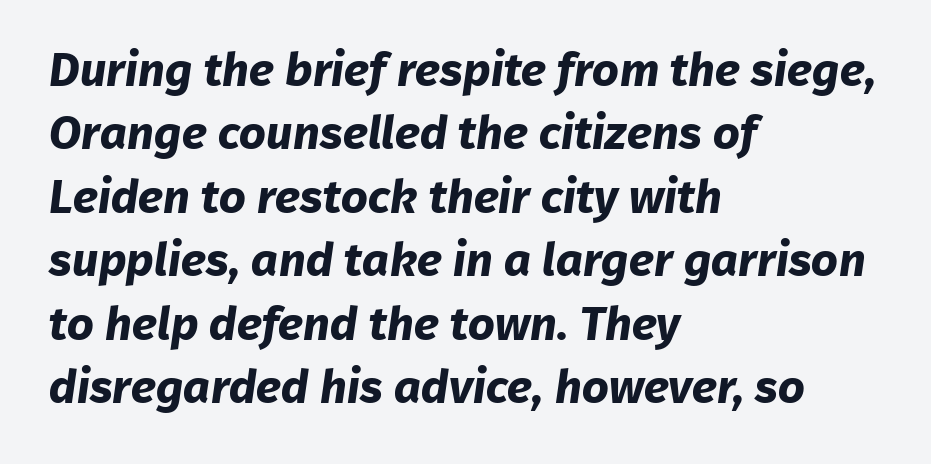
{"serif": "no", "bold": "yes", "weight": "bold", "width": "normal", "stroke_contrast": "low", "x_height": "medium", "monospaced": "no", "underline": "no", "align": "left", "line_spacing": "normal", "line_spacing_ratio": 1.35, "letter_spacing": "normal", "letter_spacing_em": 0.0, "glyph_px": 47}
